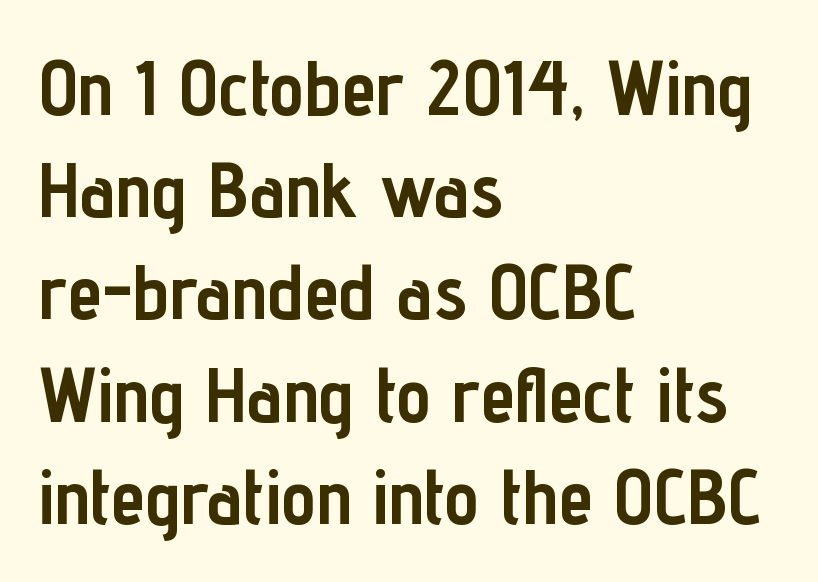
{"serif": "no", "italic": "no", "bold": "yes", "weight": "semibold", "width": "condensed", "stroke_contrast": "low", "x_height": "medium", "monospaced": "no", "underline": "no", "align": "left", "line_spacing": "normal", "line_spacing_ratio": 1.31, "letter_spacing": "normal", "letter_spacing_em": 0.0, "glyph_px": 78}
